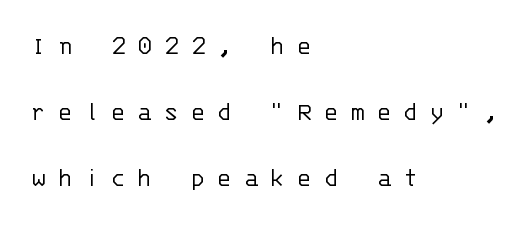
Q: Is the text bold? A: No.
Q: Is the text italic (slanted)? A: No, it is upright.
Q: Is the typeface a serif or a sans-serif typeface? A: Sans-serif.
Q: Is the text underlined? A: No.
Q: How is the paragraph aligned? A: Left-aligned.
Q: Is the spacing between letters normal or unusually wide? A: Unusually wide.
Q: Is the spacing between lines tight, normal or loose? A: Loose.
Q: Width (condensed, normal, or wide)? A: Normal.
Q: Stroke contrast? A: Low.
Q: x-height? A: Large.
Q: Monospaced? A: Yes.
